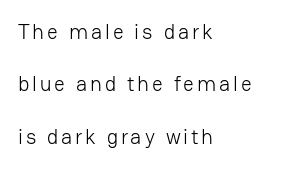
{"italic": "no", "bold": "no", "underline": "no", "align": "left", "line_spacing": "loose", "line_spacing_ratio": 2.49, "glyph_px": 21}
